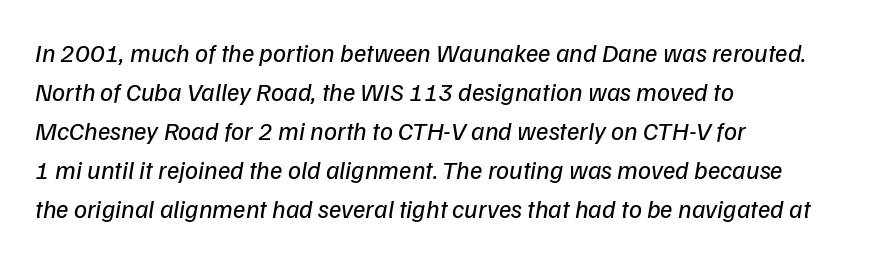
{"bold": "no", "underline": "no", "align": "left", "line_spacing": "normal", "line_spacing_ratio": 1.5, "letter_spacing": "normal", "letter_spacing_em": 0.0, "glyph_px": 26}
